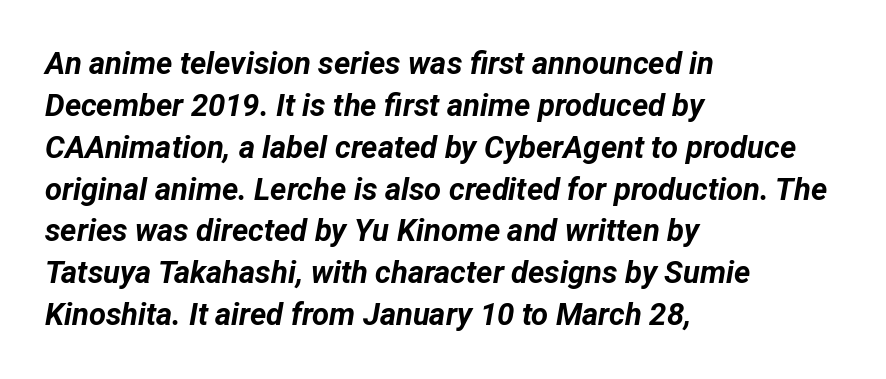
Compared with typical body copy, the letter spacing here is the same. A bare baseline throughout the passage. Reading down the column, the eye jumps a familiar distance to each next line. You'd pick this weight for a headline — it's a proper bold. When letters slant like this, we call the style italic. Character widths vary here, with narrow letters taking less room than wide ones.
